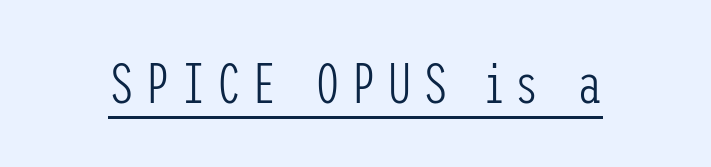
Q: Is the text bold? A: No.
Q: Is the text italic (slanted)? A: No, it is upright.
Q: Is the typeface a serif or a sans-serif typeface? A: Sans-serif.
Q: Is the text underlined? A: Yes.
Q: Width (condensed, normal, or wide)? A: Condensed.
Q: Stroke contrast? A: Low.
Q: x-height? A: Medium.
